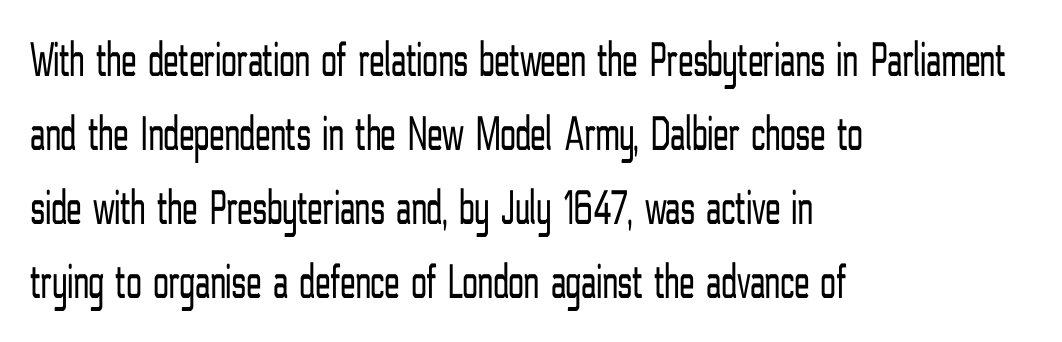
Q: Is the text bold? A: No.
Q: Is the text italic (slanted)? A: No, it is upright.
Q: Is the typeface a serif or a sans-serif typeface? A: Sans-serif.
Q: Is the text underlined? A: No.
Q: How is the paragraph aligned? A: Left-aligned.
Q: Is the spacing between letters normal or unusually wide? A: Normal.
Q: Is the spacing between lines tight, normal or loose? A: Normal.
Q: Width (condensed, normal, or wide)? A: Condensed.
Q: Stroke contrast? A: Low.
Q: x-height? A: Medium.
Q: Monospaced? A: No.
